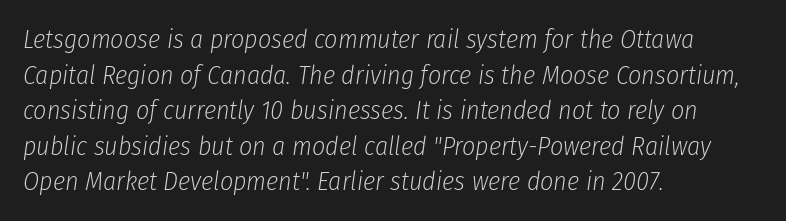
This sample keeps an unexceptional amount of space between lines. This sample uses an oblique cut, with every glyph tilted off the vertical. Does the copy run flush right? No — it runs flush left. Type without underlining.
